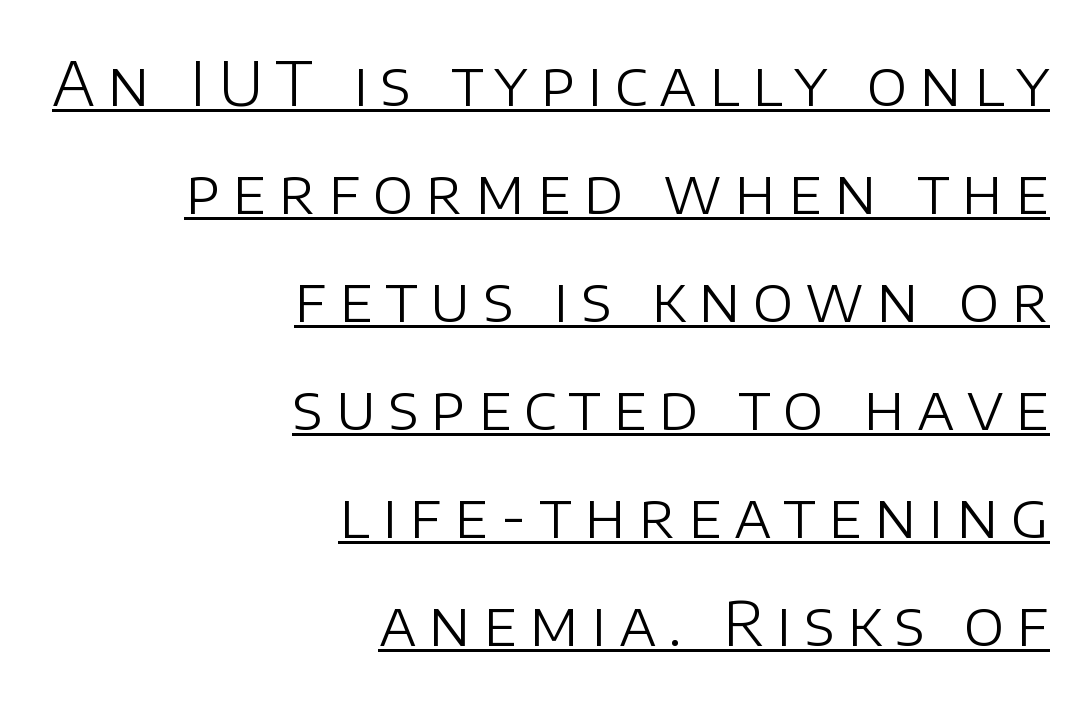
Q: Is the text bold? A: No.
Q: Is the text italic (slanted)? A: No, it is upright.
Q: Is the typeface a serif or a sans-serif typeface? A: Sans-serif.
Q: Is the text underlined? A: Yes.
Q: How is the paragraph aligned? A: Right-aligned.
Q: Is the spacing between letters normal or unusually wide? A: Unusually wide.
Q: Width (condensed, normal, or wide)? A: Normal.
Q: Stroke contrast? A: Low.
Q: x-height? A: Large.
Q: Monospaced? A: No.
